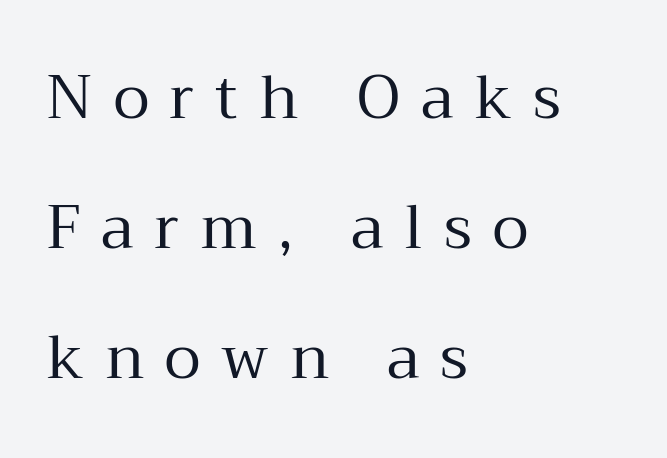
Horizontally, the lines are justified to the leading edge only. Is this a fixed-width face? No — the glyphs have proportional, varying widths. Each letter's strokes conclude with small projecting serifs. Plain, unruled lines of type. Heaviness? Minimal to ordinary, like unemphasized prose. Every stem runs plumb, perpendicular to the baseline.
